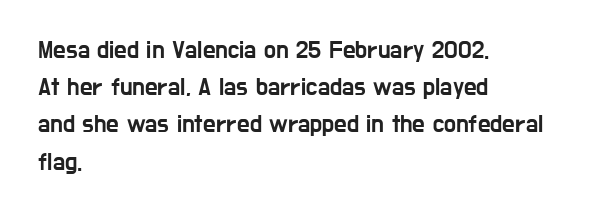
Q: Is the text italic (slanted)? A: No, it is upright.
Q: Is the text underlined? A: No.
Q: How is the paragraph aligned? A: Left-aligned.
Q: Is the spacing between letters normal or unusually wide? A: Normal.
Q: Is the spacing between lines tight, normal or loose? A: Normal.
